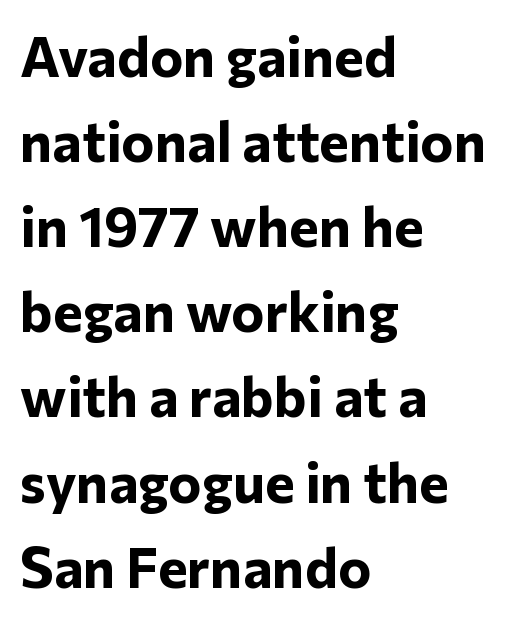
Q: Is the text bold? A: Yes.
Q: Is the text italic (slanted)? A: No, it is upright.
Q: Is the typeface a serif or a sans-serif typeface? A: Sans-serif.
Q: Is the text underlined? A: No.
Q: How is the paragraph aligned? A: Left-aligned.
Q: Is the spacing between letters normal or unusually wide? A: Normal.
Q: Is the spacing between lines tight, normal or loose? A: Normal.
Q: Width (condensed, normal, or wide)? A: Normal.
Q: Stroke contrast? A: Low.
Q: x-height? A: Medium.
Q: Monospaced? A: No.
